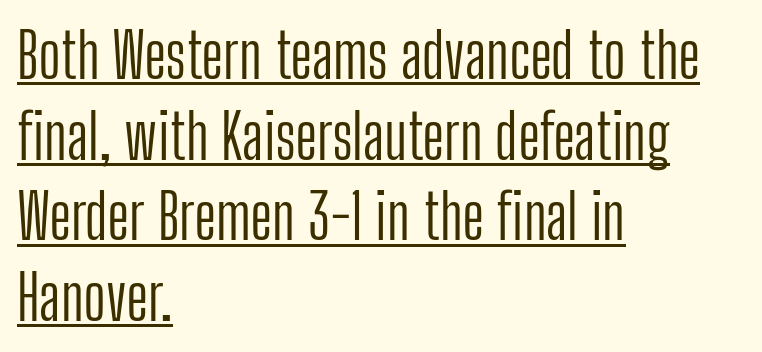
Every stem runs plumb, perpendicular to the baseline. Think standard paragraph weight, or any step lighter than that. Regular leading. The font family rendered here belongs to the sans-serif group.
